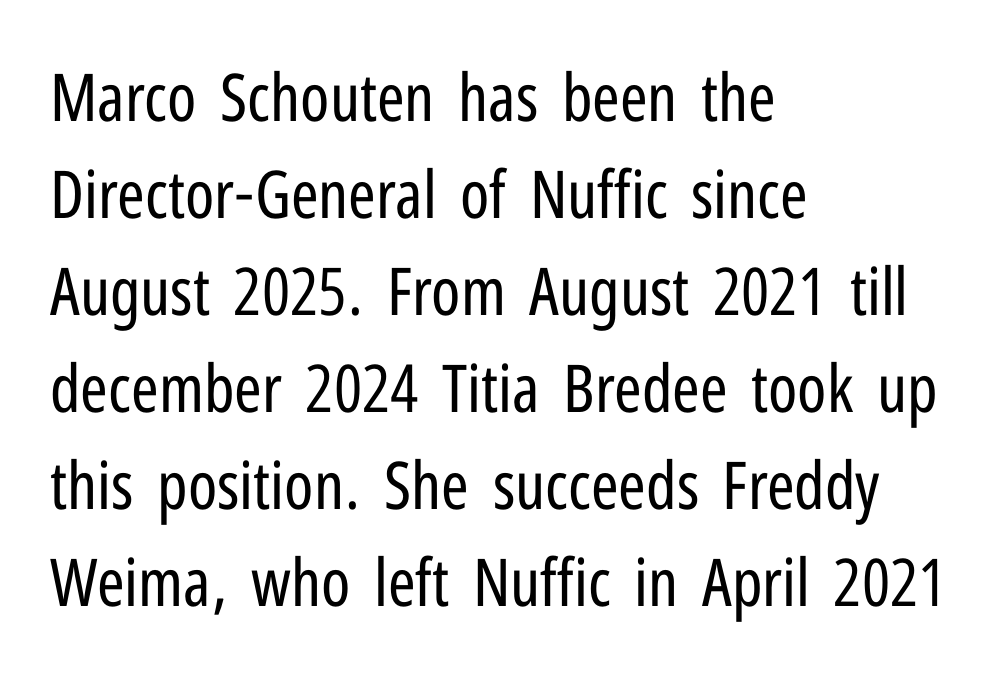
Are there feet on the stems? There aren't — it's a sans. Style check: upright. The rows are spaced the way most documents space them. Each row of text sits above clean, open space. A typesetter would call this proportional, since set widths differ per character.
